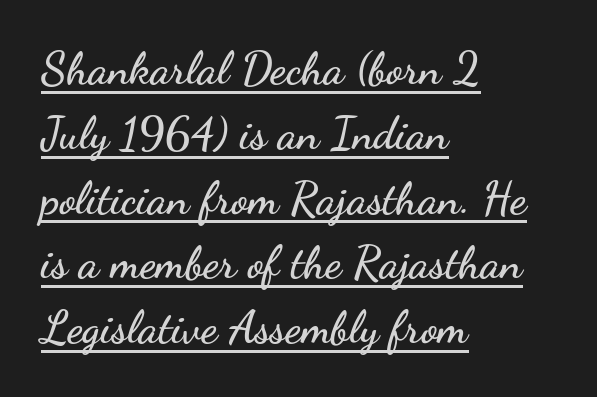
This sample carries an underscore along the baseline area. The lines sit at an ordinary, default distance from one another. Honestly, the letter spacing is just normal — you wouldn't notice it. The face used here is proportionally spaced, like ordinary book or web type. Notice how the passage keeps a crisp vertical edge on the left only.
